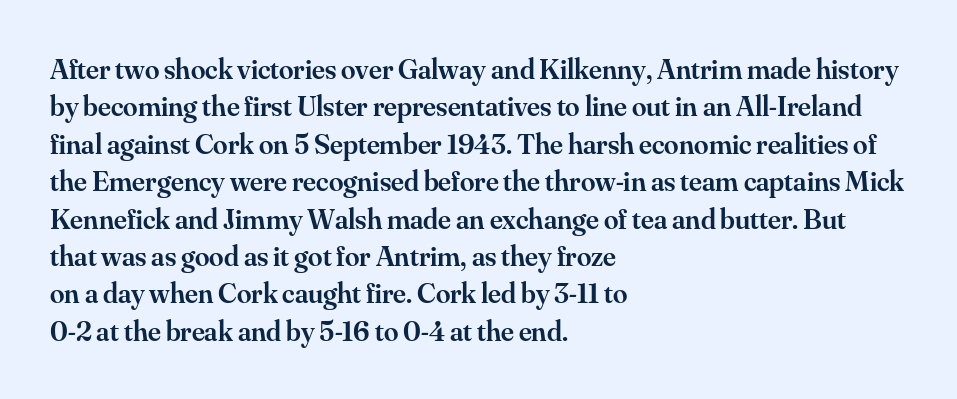
{"serif": "yes", "italic": "no", "bold": "semi", "weight": "semibold", "width": "normal", "stroke_contrast": "medium", "x_height": "small", "monospaced": "no", "underline": "no", "align": "left", "line_spacing": "normal", "line_spacing_ratio": 1.29, "letter_spacing": "normal", "letter_spacing_em": 0.0, "glyph_px": 29}
